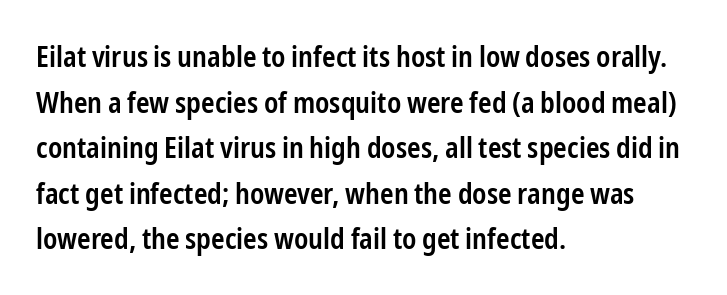
Q: Is the text bold? A: Semi-bold.
Q: Is the text italic (slanted)? A: No, it is upright.
Q: Is the typeface a serif or a sans-serif typeface? A: Sans-serif.
Q: Is the text underlined? A: No.
Q: How is the paragraph aligned? A: Left-aligned.
Q: Is the spacing between letters normal or unusually wide? A: Normal.
Q: Is the spacing between lines tight, normal or loose? A: Normal.
Q: Width (condensed, normal, or wide)? A: Condensed.
Q: Stroke contrast? A: Low.
Q: x-height? A: Medium.
Q: Monospaced? A: No.
